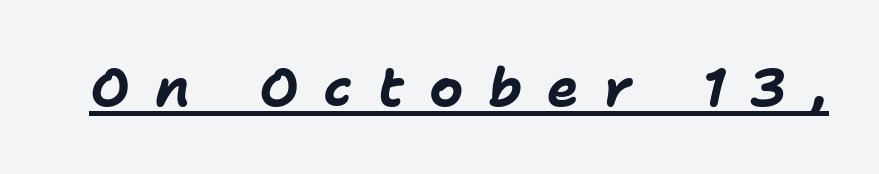
The image shows 53 px bold type, italic (leaning right); set unusually wide letter spacing (+0.48 em), underlined; low stroke contrast and a medium x-height.
